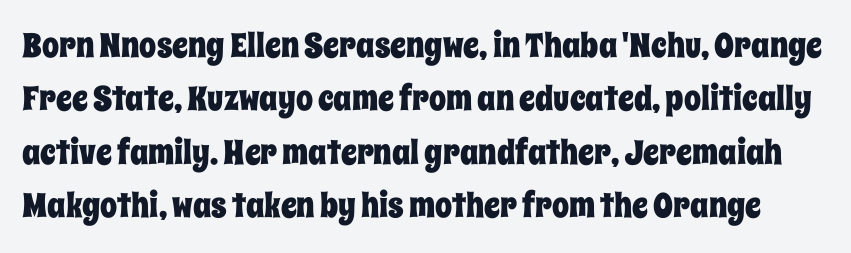
The image shows 34 px condensed type, upright; set normal line spacing (1.57x), normal letter spacing, not underlined; low stroke contrast and a large x-height.
